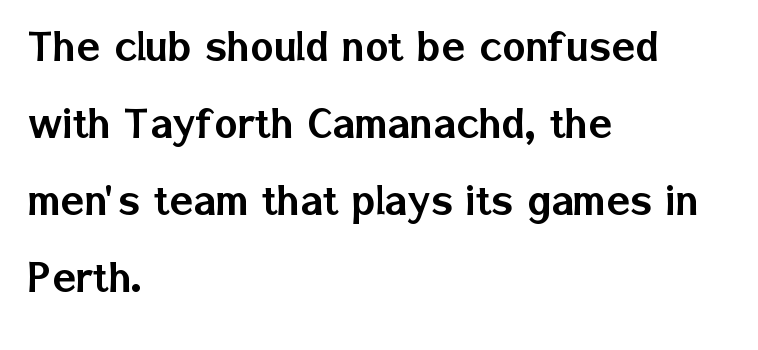
{"serif": "no", "italic": "no", "width": "normal", "stroke_contrast": "low", "x_height": "medium", "monospaced": "no", "underline": "no", "align": "left", "line_spacing": "normal", "line_spacing_ratio": 1.57, "letter_spacing": "normal", "letter_spacing_em": 0.0, "glyph_px": 49}
